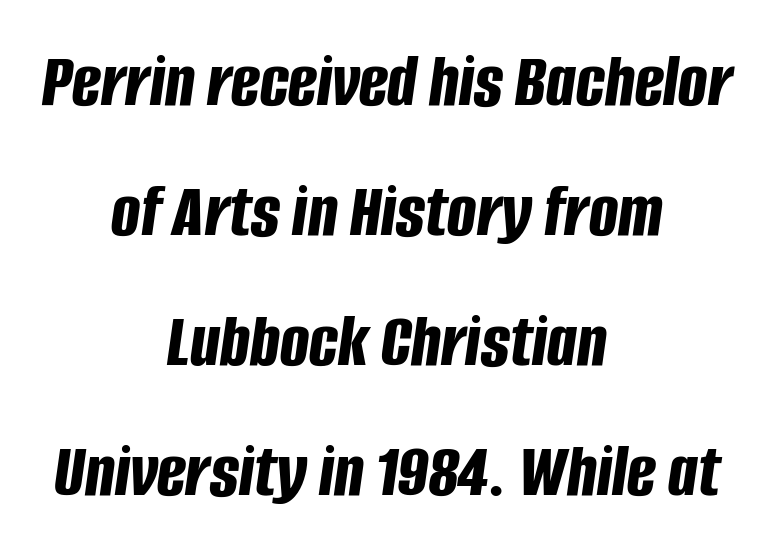
Q: Is the text bold? A: Yes.
Q: Is the text italic (slanted)? A: Yes, it leans right by about 8 degrees.
Q: Is the text underlined? A: No.
Q: How is the paragraph aligned? A: Centered.
Q: Is the spacing between letters normal or unusually wide? A: Normal.
Q: Is the spacing between lines tight, normal or loose? A: Normal.
Q: Width (condensed, normal, or wide)? A: Condensed.
Q: Stroke contrast? A: Low.
Q: x-height? A: Large.
Q: Monospaced? A: No.
